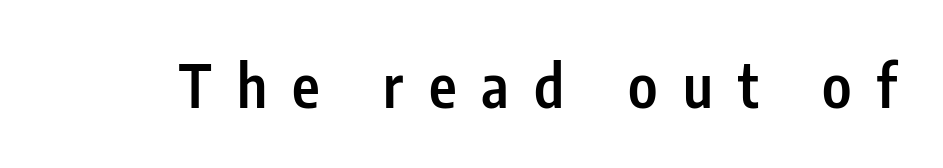
The image shows 59 px semibold, condensed sans-serif type, upright; set unusually wide letter spacing (+0.43 em), not underlined; low stroke contrast and a medium x-height.
